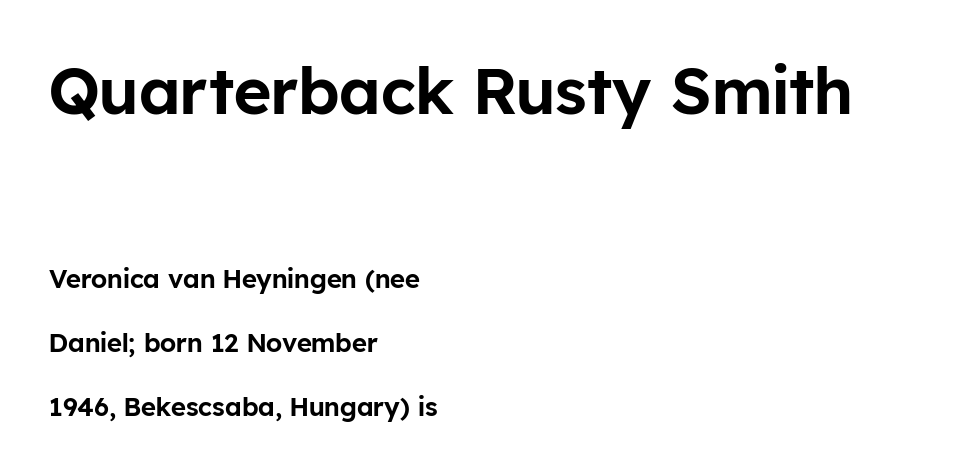
The letterforms sit shoulder to shoulder at normal distance. Larger block? The one above; the one below is distinctly smaller. This is roman type, the default non-slanted kind. Does the type have serifs? No, each stem ends abruptly. Caption: multi-line text, flush left, ragged right.
